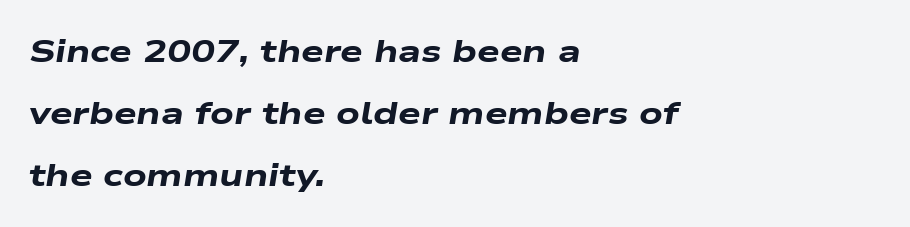
{"italic": "yes", "lean": "right", "slant_degrees": 9, "bold": "yes", "weight": "heavy", "width": "wide", "stroke_contrast": "low", "x_height": "medium", "monospaced": "no", "underline": "no", "align": "left", "line_spacing": "loose", "line_spacing_ratio": 1.93, "letter_spacing": "normal", "letter_spacing_em": 0.0, "glyph_px": 32}
